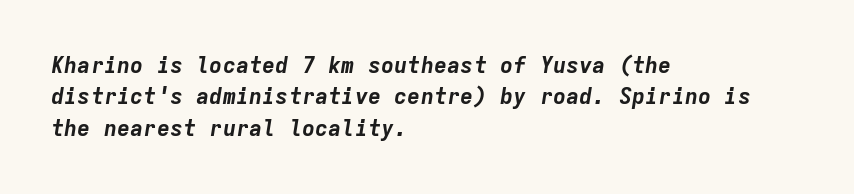
Q: Is the text bold? A: Yes.
Q: Is the text italic (slanted)? A: Yes, it leans right by about 9 degrees.
Q: Is the text underlined? A: No.
Q: How is the paragraph aligned? A: Left-aligned.
Q: Is the spacing between letters normal or unusually wide? A: Normal.
Q: Is the spacing between lines tight, normal or loose? A: Normal.
